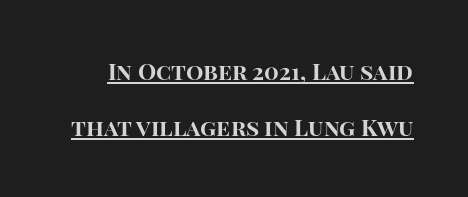
Q: Is the text bold? A: Yes.
Q: Is the text italic (slanted)? A: No, it is upright.
Q: Is the text underlined? A: Yes.
Q: Is the spacing between letters normal or unusually wide? A: Normal.
Q: Is the spacing between lines tight, normal or loose? A: Loose.
